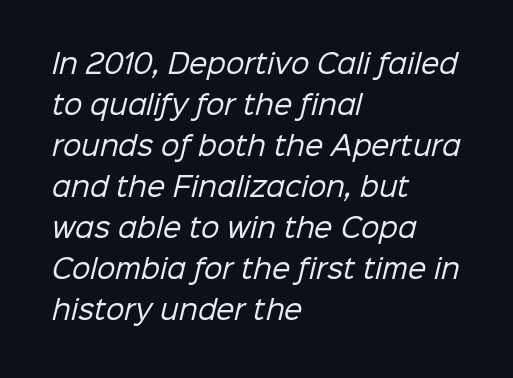
{"bold": "no", "underline": "no", "align": "left", "line_spacing": "normal", "line_spacing_ratio": 1.58, "letter_spacing": "normal", "letter_spacing_em": 0.0, "glyph_px": 26}
